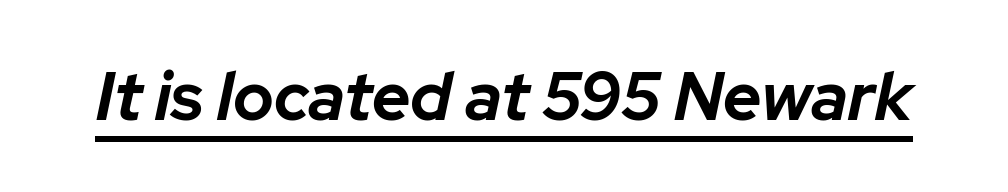
{"italic": "yes", "lean": "right", "slant_degrees": 12, "bold": "yes", "weight": "bold", "width": "normal", "stroke_contrast": "low", "x_height": "medium", "monospaced": "no", "underline": "yes", "letter_spacing": "normal", "letter_spacing_em": 0.0, "glyph_px": 67}
